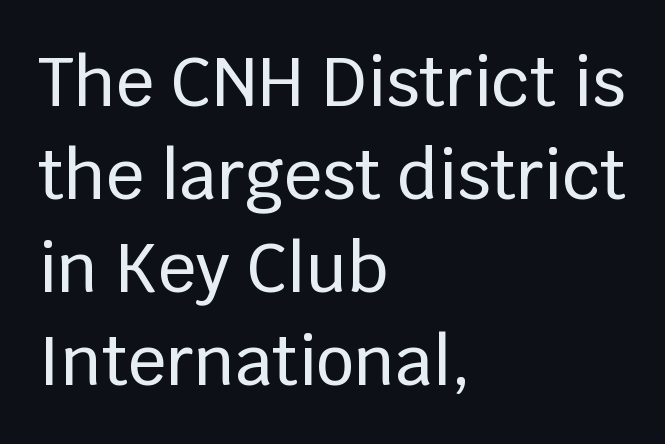
Q: Is the text italic (slanted)? A: No, it is upright.
Q: Is the typeface a serif or a sans-serif typeface? A: Sans-serif.
Q: Is the text underlined? A: No.
Q: How is the paragraph aligned? A: Left-aligned.
Q: Is the spacing between letters normal or unusually wide? A: Normal.
Q: Is the spacing between lines tight, normal or loose? A: Normal.
Q: Width (condensed, normal, or wide)? A: Normal.
Q: Stroke contrast? A: Low.
Q: x-height? A: Large.
Q: Monospaced? A: No.
